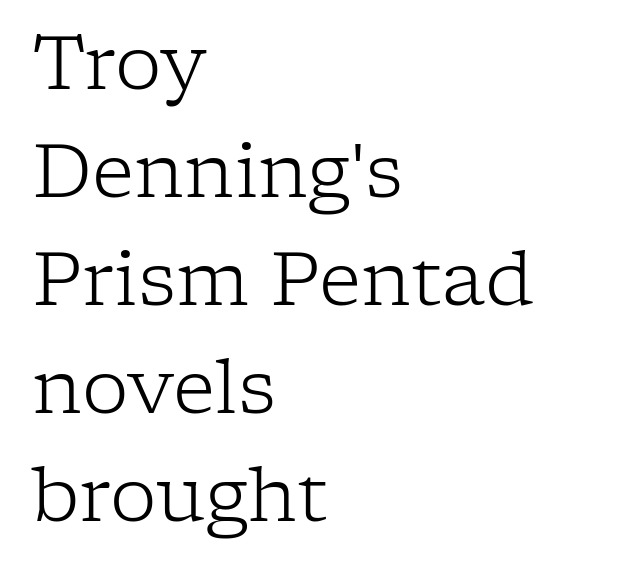
The image shows 74 px light serif type, upright; set left-aligned, normal line spacing (1.46x), normal letter spacing, not underlined; low stroke contrast and a medium x-height.
